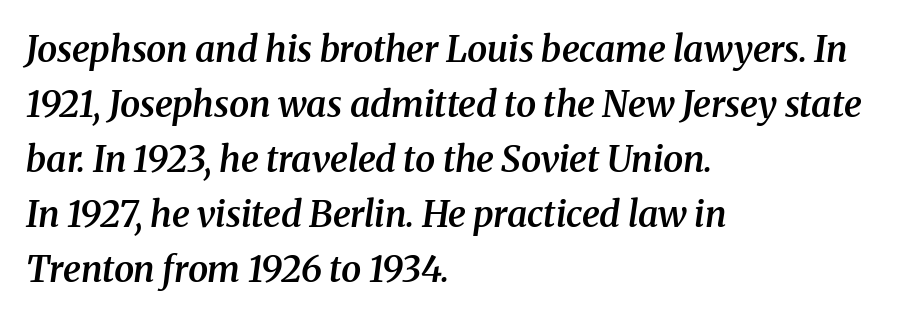
Letter spacing: default. The face used here is seriffed, in the tradition of book romans. Line spacing here is normal. Its strokes are somewhat broadened, the hallmark of semibold type.
